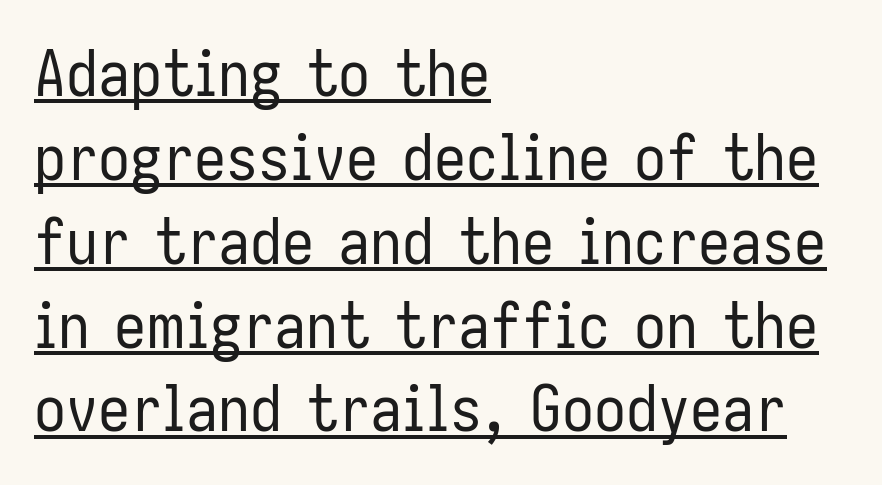
Q: Is the text bold? A: No.
Q: Is the text italic (slanted)? A: No, it is upright.
Q: Is the typeface a serif or a sans-serif typeface? A: Sans-serif.
Q: Is the text underlined? A: Yes.
Q: How is the paragraph aligned? A: Left-aligned.
Q: Is the spacing between letters normal or unusually wide? A: Normal.
Q: Is the spacing between lines tight, normal or loose? A: Normal.
Q: Width (condensed, normal, or wide)? A: Condensed.
Q: Stroke contrast? A: Low.
Q: x-height? A: Medium.
Q: Monospaced? A: No.
